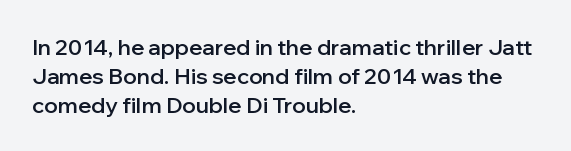
Left-aligned paragraph, ragged on the right. This sample uses plain, unmodified letter spacing. The lettering holds an erect, upright posture throughout. Underlining? Definitely not there. Students, this is semibold: more ink than regular, less than bold.
